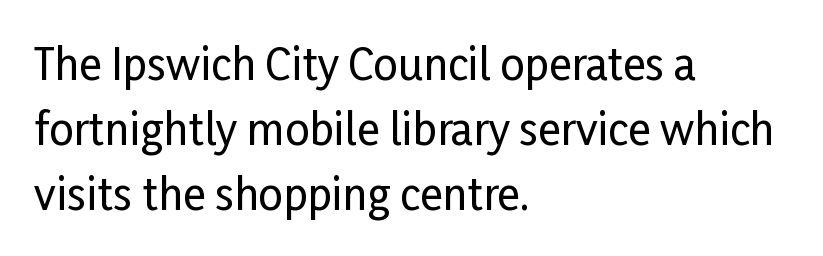
Q: Is the text italic (slanted)? A: No, it is upright.
Q: Is the typeface a serif or a sans-serif typeface? A: Sans-serif.
Q: Is the text underlined? A: No.
Q: How is the paragraph aligned? A: Left-aligned.
Q: Is the spacing between letters normal or unusually wide? A: Normal.
Q: Is the spacing between lines tight, normal or loose? A: Normal.
Q: Width (condensed, normal, or wide)? A: Condensed.
Q: Stroke contrast? A: Low.
Q: x-height? A: Medium.
Q: Monospaced? A: No.
